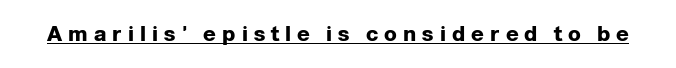
The line texture is sparse and dotted thanks to wide tracking. The specimen reads as upright at a glance. Each glyph is drawn with heavy, bold strokes. Has an underline been added? It has.
